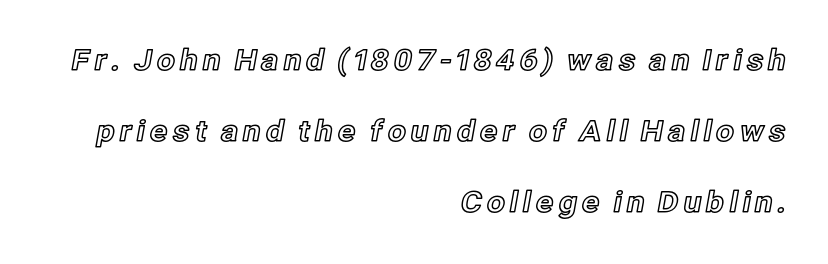
Note the varied advance widths — an 'i' is clearly narrower than an 'm'. This rendering uses right alignment, leaving the left contour irregular. A typesetter would call this leading open, well beyond the default.
